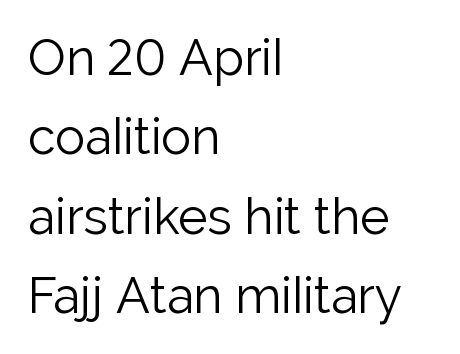
{"serif": "no", "italic": "no", "bold": "no", "weight": "light", "width": "normal", "stroke_contrast": "low", "x_height": "medium", "monospaced": "no", "underline": "no", "align": "left", "line_spacing": "normal", "line_spacing_ratio": 1.59, "letter_spacing": "normal", "letter_spacing_em": 0.0, "glyph_px": 50}
